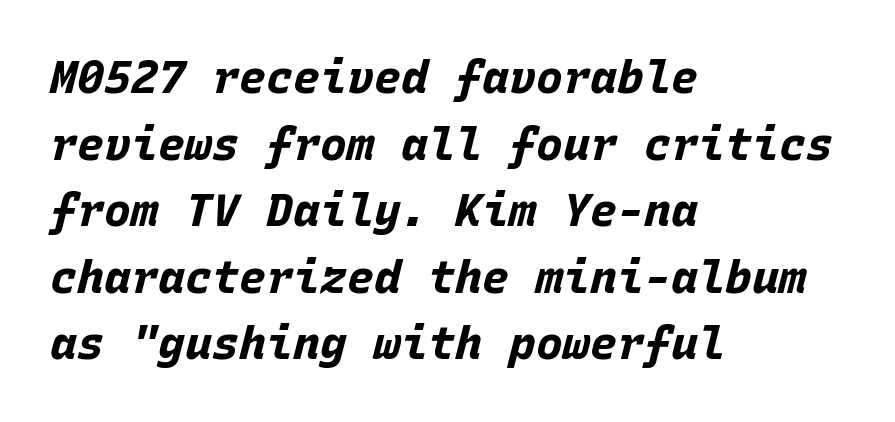
{"italic": "yes", "lean": "right", "slant_degrees": 15, "bold": "yes", "weight": "bold", "width": "normal", "stroke_contrast": "low", "x_height": "large", "monospaced": "yes", "underline": "no", "align": "left", "line_spacing": "normal", "line_spacing_ratio": 1.48, "letter_spacing": "normal", "letter_spacing_em": 0.0, "glyph_px": 45}
